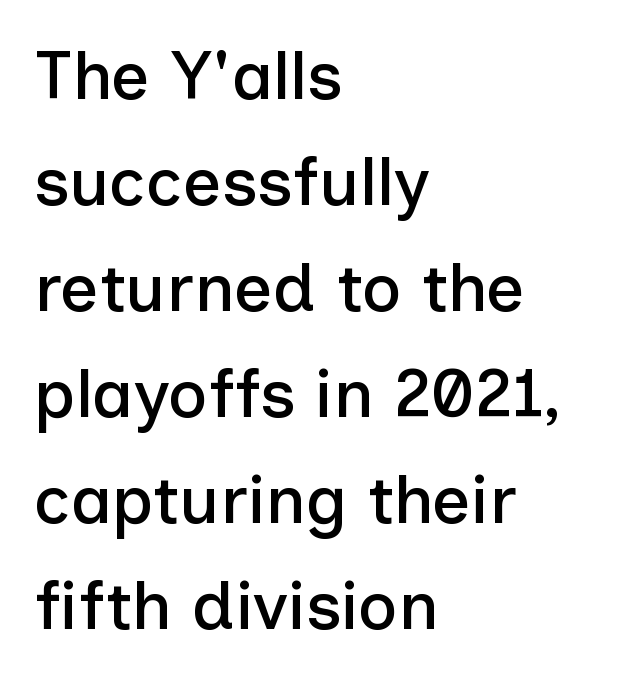
Q: Is the text italic (slanted)? A: No, it is upright.
Q: Is the typeface a serif or a sans-serif typeface? A: Sans-serif.
Q: Is the text underlined? A: No.
Q: How is the paragraph aligned? A: Left-aligned.
Q: Is the spacing between letters normal or unusually wide? A: Normal.
Q: Is the spacing between lines tight, normal or loose? A: Normal.
Q: Width (condensed, normal, or wide)? A: Normal.
Q: Stroke contrast? A: Low.
Q: x-height? A: Medium.
Q: Monospaced? A: No.
